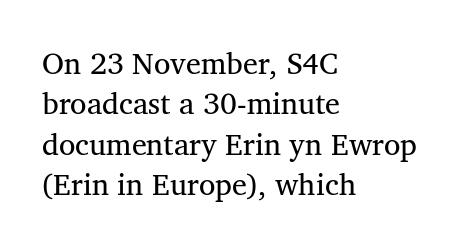
The image shows 30 px regular-weight serif type, upright; set left-aligned, normal line spacing (1.35x), normal letter spacing, not underlined; medium stroke contrast and a medium x-height.
